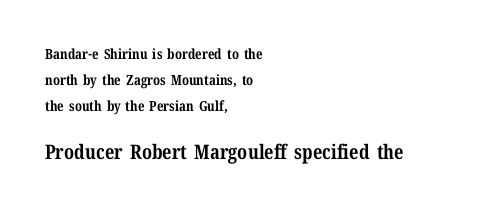
{"italic": "no", "bold": "yes", "underline": "no", "align": "left", "line_spacing_ratio": 1.86, "letter_spacing": "normal", "letter_spacing_em": 0.0, "larger_block": "second", "size_ratio": 1.43, "glyph_px": 20}
